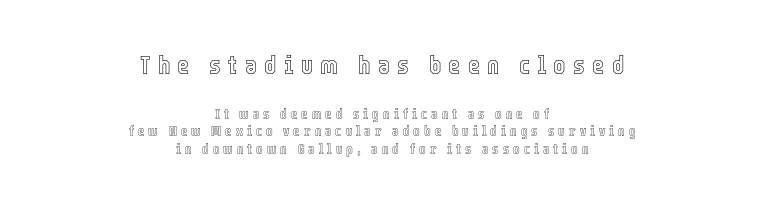
Q: Is the text italic (slanted)? A: No, it is upright.
Q: Is the text underlined? A: No.
Q: How is the paragraph aligned? A: Centered.
Q: Is the spacing between letters normal or unusually wide? A: Unusually wide.
Q: Is the spacing between lines tight, normal or loose? A: Normal.
Q: Which block of text is set in a larger size, the first (top) or the second (bottom)? A: The first (top) one.
